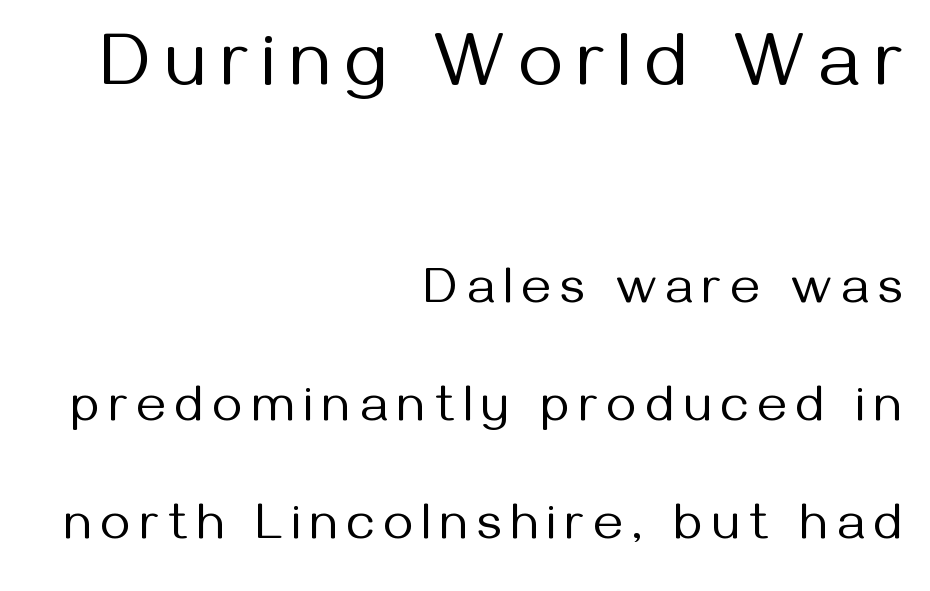
{"serif": "no", "italic": "no", "bold": "no", "weight": "regular", "width": "normal", "stroke_contrast": "medium", "x_height": "medium", "monospaced": "no", "underline": "no", "align": "right", "line_spacing": "loose", "line_spacing_ratio": 2.31, "larger_block": "first", "size_ratio": 1.49, "glyph_px": 76}
